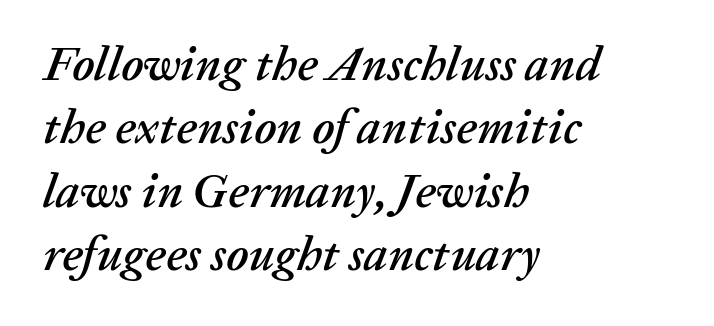
{"italic": "yes", "lean": "right", "slant_degrees": 20, "width": "normal", "stroke_contrast": "low", "x_height": "medium", "monospaced": "no", "underline": "no", "align": "left", "line_spacing": "normal", "line_spacing_ratio": 1.32, "letter_spacing": "normal", "letter_spacing_em": 0.0, "glyph_px": 48}
